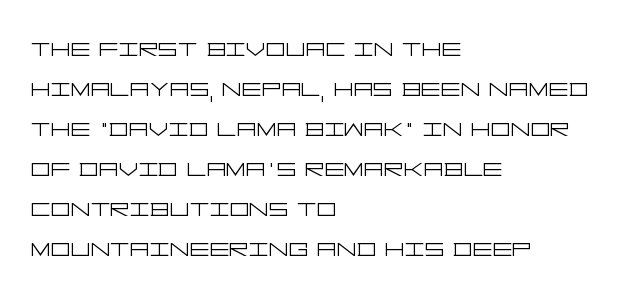
The image shows 31 px light, wide sans-serif type, upright; set left-aligned, normal line spacing (1.29x), normal letter spacing, not underlined; low stroke contrast and a large x-height.
